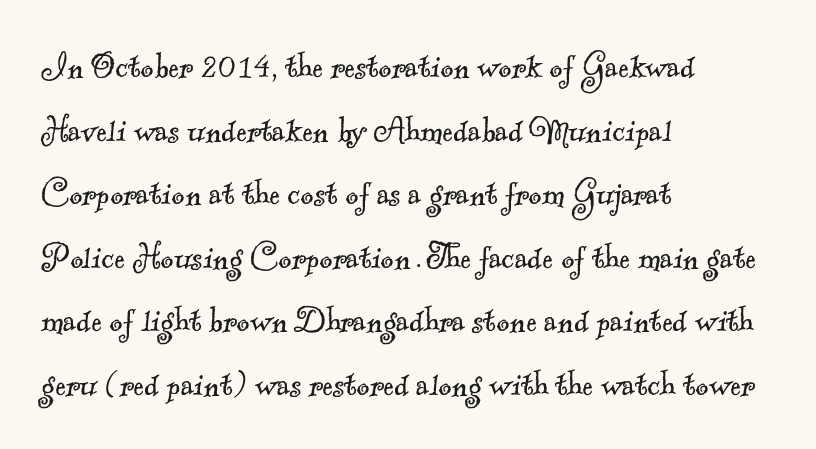
You could call the tracking neutral — neither tight nor loose. The text block is weighted toward the left margin, trailing off unevenly rightward. The font family rendered here belongs to the serif group. Nobody drew a line under any word here. You could not count columns in this text — the font is proportionally spaced.
